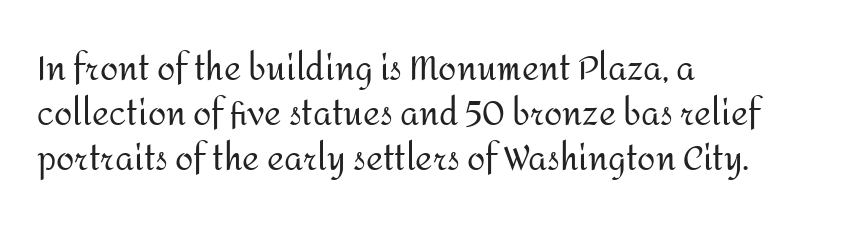
This sample has the flowing, uneven cadence of proportional lettering. The zone under the glyphs is completely vacant. Is there much room between lines? A standard amount, neither cramped nor airy. Weight class: somewhere from thin through regular. The paragraph has a hard left edge and a soft right edge. The horizontal fit of the characters is conventional and even.
